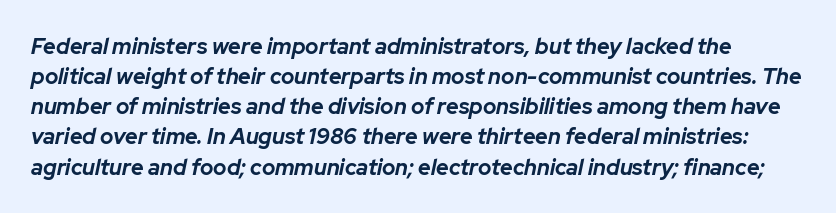
Q: Is the text bold? A: Yes.
Q: Is the text italic (slanted)? A: Yes, it leans right by about 12 degrees.
Q: Is the text underlined? A: No.
Q: Is the spacing between letters normal or unusually wide? A: Normal.
Q: Is the spacing between lines tight, normal or loose? A: Normal.
